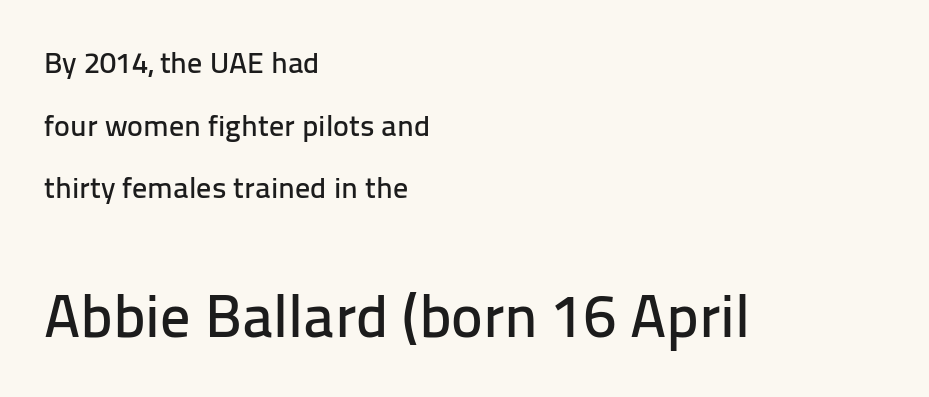
The image shows 60 px sans-serif type, upright; set left-aligned, loose line spacing (2.09x), normal letter spacing, not underlined; the second (bottom) block is 2.0x larger; low stroke contrast and a medium x-height.
